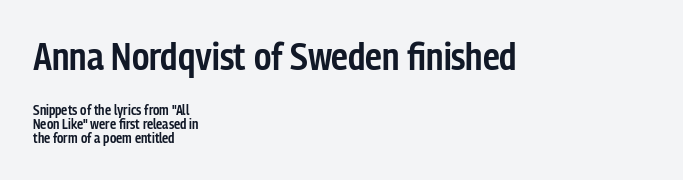
Left-aligned paragraph, ragged on the right. Unmarked baselines from the first word to the last. Characters remain perfectly vertical along every line. Bigger letters appear in the top chunk; the bottom chunk is reduced. Each new line begins almost immediately beneath the previous one.
